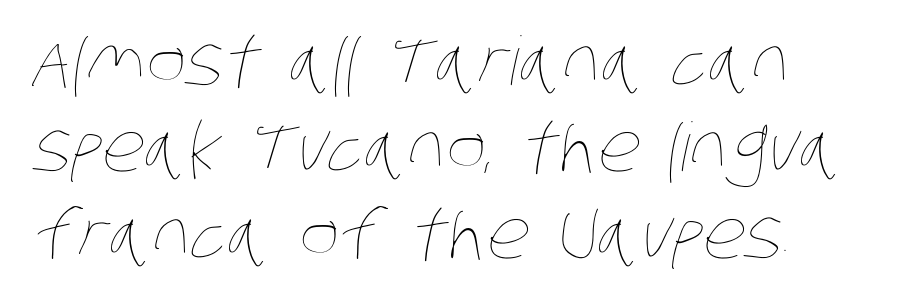
Varying glyph widths throughout — classic text-font behaviour. Rule under the text: the space is simply empty. Default kerning and tracking; the words read as compact shapes. The line-height multiplier appears to be the usual default.
